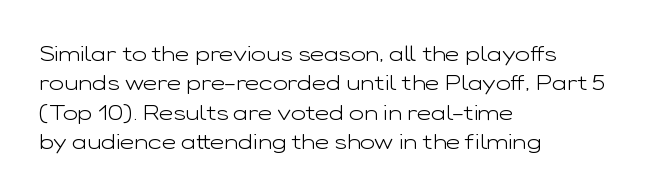
Q: Is the text bold? A: No.
Q: Is the text italic (slanted)? A: No, it is upright.
Q: Is the text underlined? A: No.
Q: How is the paragraph aligned? A: Left-aligned.
Q: Is the spacing between letters normal or unusually wide? A: Normal.
Q: Is the spacing between lines tight, normal or loose? A: Normal.
